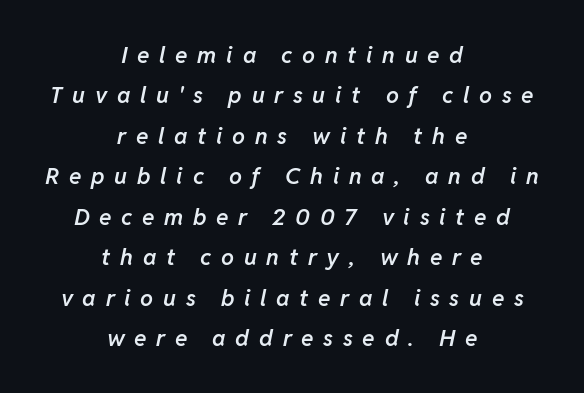
{"italic": "yes", "lean": "right", "slant_degrees": 11, "bold": "semi", "underline": "no", "align": "center", "line_spacing_ratio": 1.76, "letter_spacing": "wide", "letter_spacing_em": 0.42, "glyph_px": 23}
